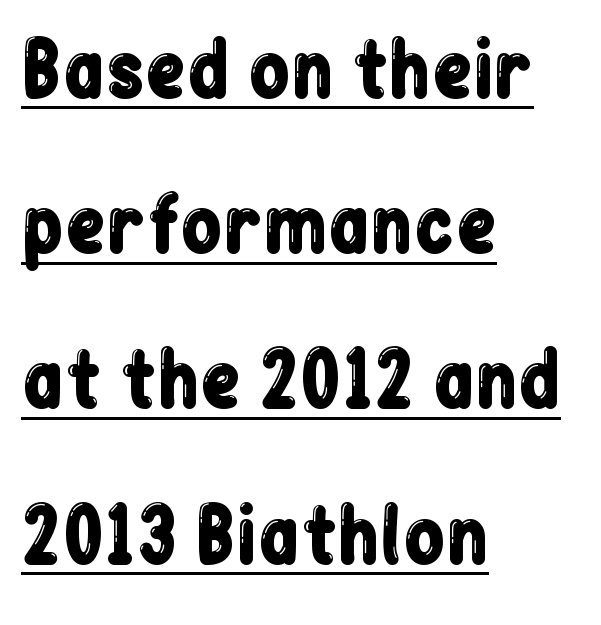
{"serif": "no", "italic": "no", "width": "condensed", "stroke_contrast": "low", "x_height": "medium", "monospaced": "no", "underline": "yes", "align": "left", "line_spacing": "loose", "line_spacing_ratio": 2.07, "letter_spacing": "normal", "letter_spacing_em": 0.0, "glyph_px": 75}
